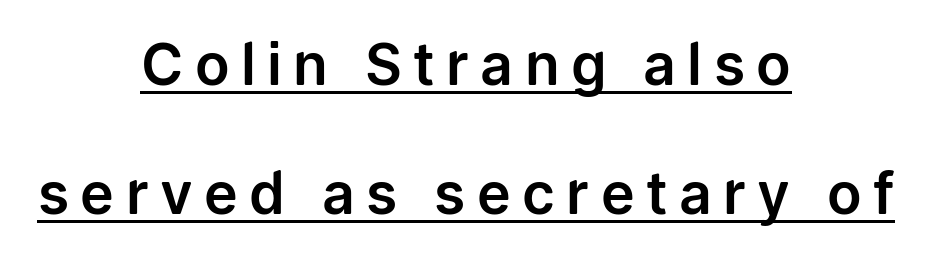
The image shows 57 px sans-serif type, upright; set centered, loose line spacing (2.26x), unusually wide letter spacing (+0.2 em), underlined; low stroke contrast and a medium x-height.
